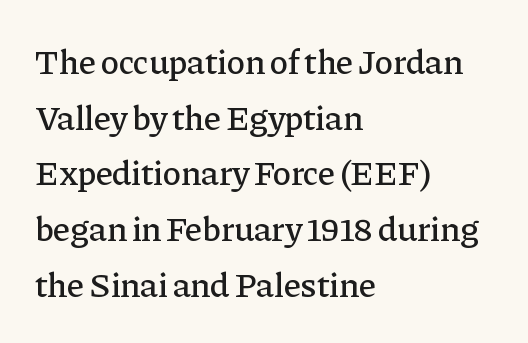
Leading: standard. The face used here is seriffed, in the tradition of book romans. Casual observation: everything's shoved over to the left. The letters stand straight up with perfectly vertical stems. The letters advance in unequal steps, a hallmark of proportional type. No word sits above an underline.
